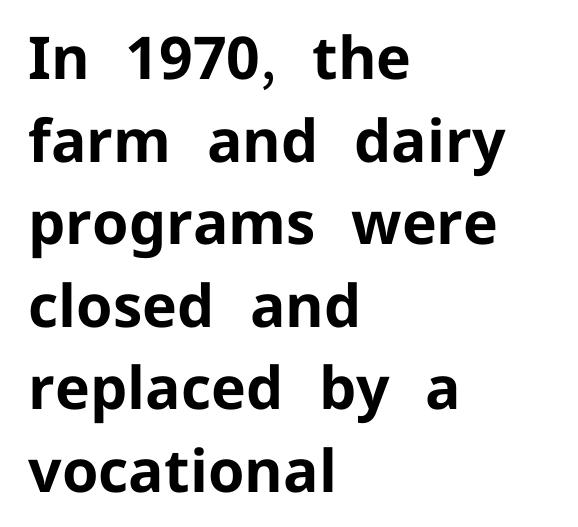
Q: Is the text bold? A: Yes.
Q: Is the text italic (slanted)? A: No, it is upright.
Q: Is the typeface a serif or a sans-serif typeface? A: Sans-serif.
Q: Is the text underlined? A: No.
Q: How is the paragraph aligned? A: Left-aligned.
Q: Is the spacing between letters normal or unusually wide? A: Normal.
Q: Is the spacing between lines tight, normal or loose? A: Normal.
Q: Width (condensed, normal, or wide)? A: Normal.
Q: Stroke contrast? A: Low.
Q: x-height? A: Medium.
Q: Monospaced? A: No.
